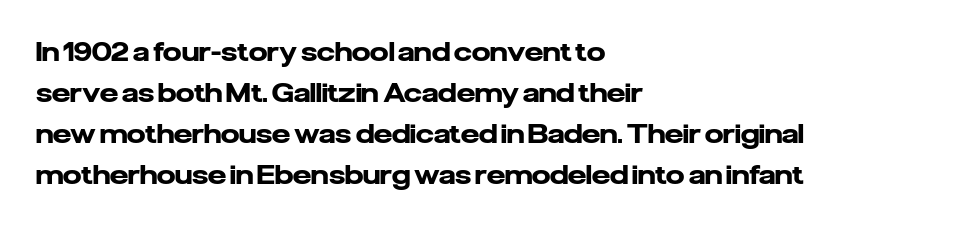
Q: Is the text bold? A: Yes.
Q: Is the text italic (slanted)? A: No, it is upright.
Q: Is the text underlined? A: No.
Q: How is the paragraph aligned? A: Left-aligned.
Q: Is the spacing between letters normal or unusually wide? A: Normal.
Q: Is the spacing between lines tight, normal or loose? A: Normal.
